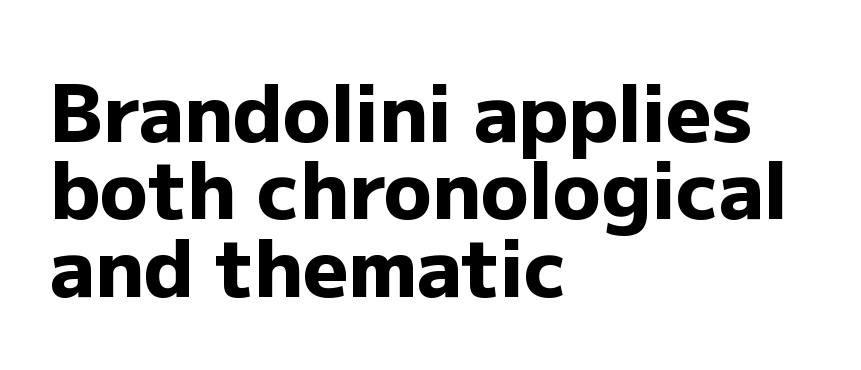
The lines are packed closely together with very little leading. A dark, heavy texture on the line: the type is bold. The letters sit at their default tracking, neither squeezed nor spread. Decoration check: the copy has no underline.
